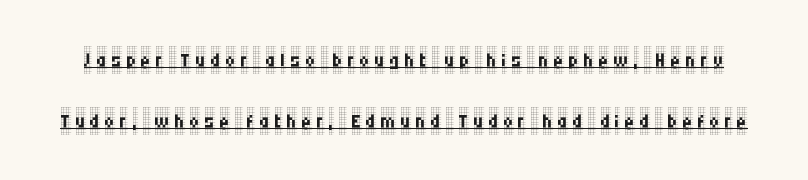
{"serif": "yes", "italic": "no", "bold": "no", "weight": "regular", "width": "condensed", "stroke_contrast": "low", "x_height": "large", "monospaced": "no", "underline": "yes", "line_spacing": "loose", "line_spacing_ratio": 2.17, "glyph_px": 28}
